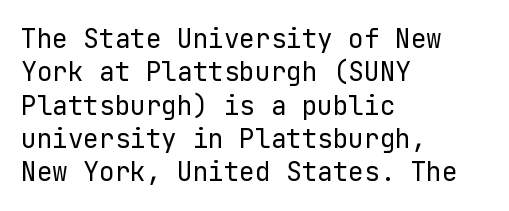
Compared with typical paragraphs, the rows here are spaced about the same. The letters stand straight up with perfectly vertical stems. Short and long lines alike share a common starting point at left. Is the stroke heavy? The answer is a plain regular-or-lighter. In terms of letterspacing, this is plain default setting. Just letters on the line, the space beneath them empty.
